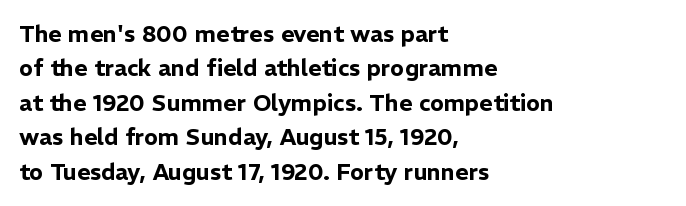
Q: Is the text italic (slanted)? A: No, it is upright.
Q: Is the text underlined? A: No.
Q: How is the paragraph aligned? A: Left-aligned.
Q: Is the spacing between letters normal or unusually wide? A: Normal.
Q: Is the spacing between lines tight, normal or loose? A: Normal.
